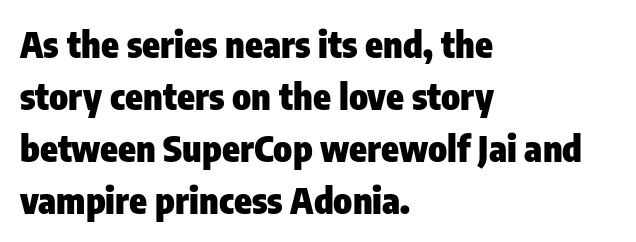
The image shows 36 px heavy, condensed sans-serif type, upright; set left-aligned, normal line spacing (1.44x), normal letter spacing, not underlined; low stroke contrast and a medium x-height.
